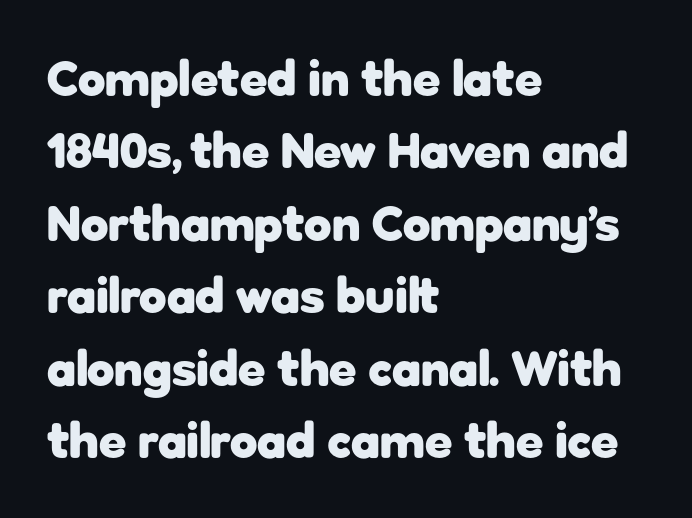
The vertical gap from one line to the next is medium. Plain, unruled lines of type. Compared with a centered layout, this one pins lines to the left instead. The type sits square on the baseline with zero lean. This sample has the flowing, uneven cadence of proportional lettering. The font family rendered here belongs to the sans-serif group.
